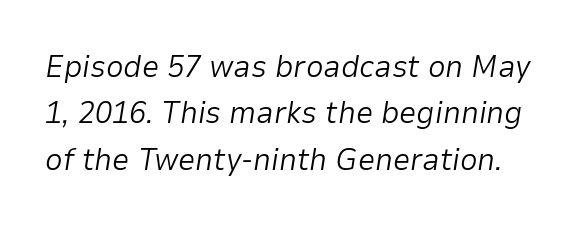
Q: Is the text bold? A: No.
Q: Is the text italic (slanted)? A: Yes, it leans right by about 9 degrees.
Q: Is the text underlined? A: No.
Q: Is the spacing between letters normal or unusually wide? A: Normal.
Q: Is the spacing between lines tight, normal or loose? A: Normal.
Q: Width (condensed, normal, or wide)? A: Normal.
Q: Stroke contrast? A: Low.
Q: x-height? A: Medium.
Q: Monospaced? A: No.
